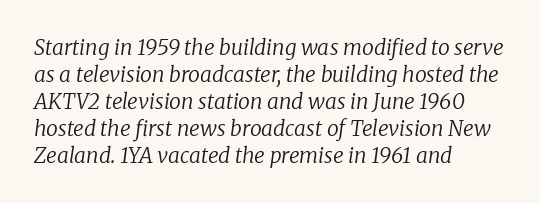
The image shows 21 px text type, italic (leaning right); set left-aligned, normal line spacing (1.28x), normal letter spacing, not underlined.
